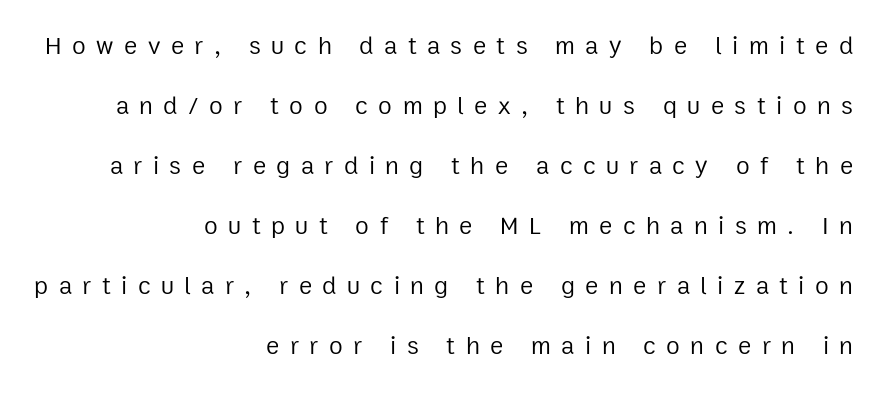
The image shows 25 px text type, upright; set right-aligned, loose line spacing (2.4x), unusually wide letter spacing (+0.42 em), not underlined.
